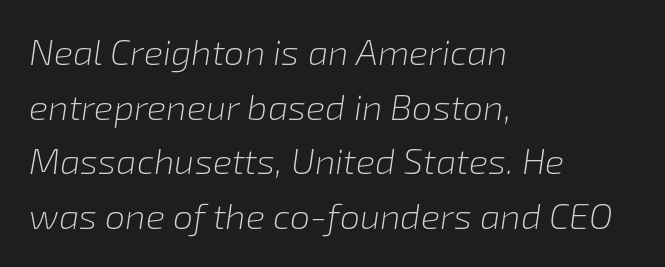
Q: Is the text bold? A: No.
Q: Is the text italic (slanted)? A: Yes, it leans right by about 8 degrees.
Q: Is the text underlined? A: No.
Q: How is the paragraph aligned? A: Left-aligned.
Q: Is the spacing between letters normal or unusually wide? A: Normal.
Q: Is the spacing between lines tight, normal or loose? A: Normal.
Q: Width (condensed, normal, or wide)? A: Normal.
Q: Stroke contrast? A: Low.
Q: x-height? A: Medium.
Q: Monospaced? A: No.
